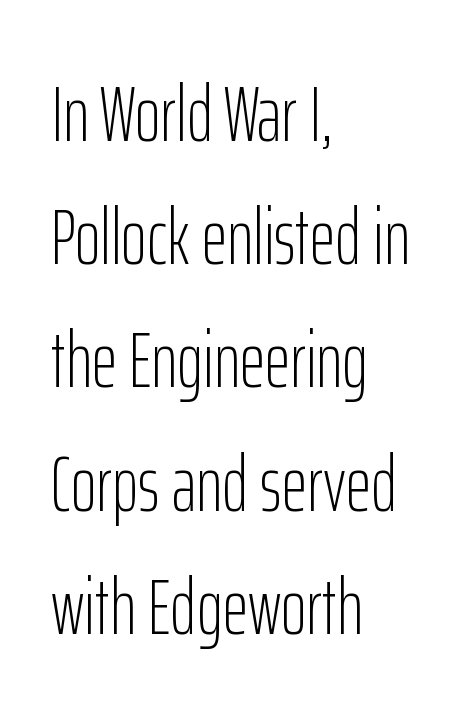
The image shows 79 px light, condensed sans-serif type, upright; set left-aligned, normal line spacing (1.56x), normal letter spacing, not underlined; low stroke contrast and a medium x-height.
